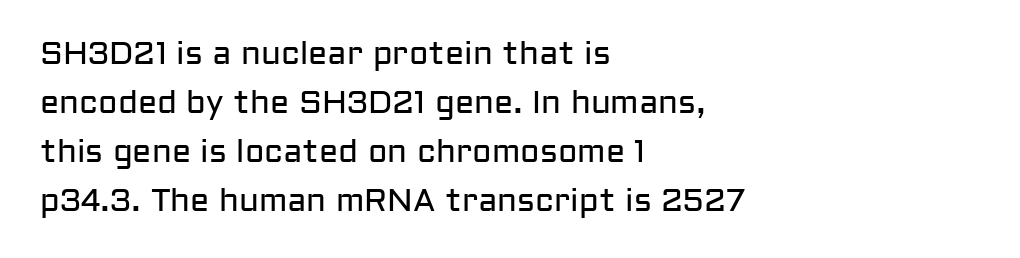
Q: Is the text bold? A: No.
Q: Is the text italic (slanted)? A: No, it is upright.
Q: Is the typeface a serif or a sans-serif typeface? A: Sans-serif.
Q: Is the text underlined? A: No.
Q: How is the paragraph aligned? A: Left-aligned.
Q: Is the spacing between letters normal or unusually wide? A: Normal.
Q: Is the spacing between lines tight, normal or loose? A: Normal.
Q: Width (condensed, normal, or wide)? A: Normal.
Q: Stroke contrast? A: Low.
Q: x-height? A: Medium.
Q: Monospaced? A: No.
